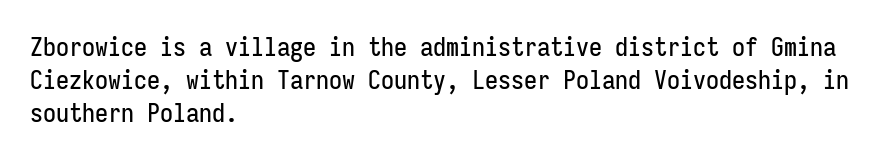
{"italic": "no", "underline": "no", "align": "left", "line_spacing": "normal", "line_spacing_ratio": 1.27, "letter_spacing": "normal", "letter_spacing_em": 0.0, "glyph_px": 26}
